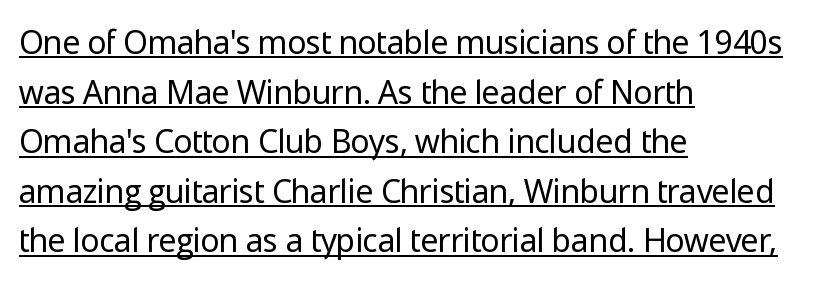
The image shows 32 px regular-weight sans-serif type, upright; set left-aligned, normal line spacing (1.55x), normal letter spacing, underlined; low stroke contrast and a medium x-height.
